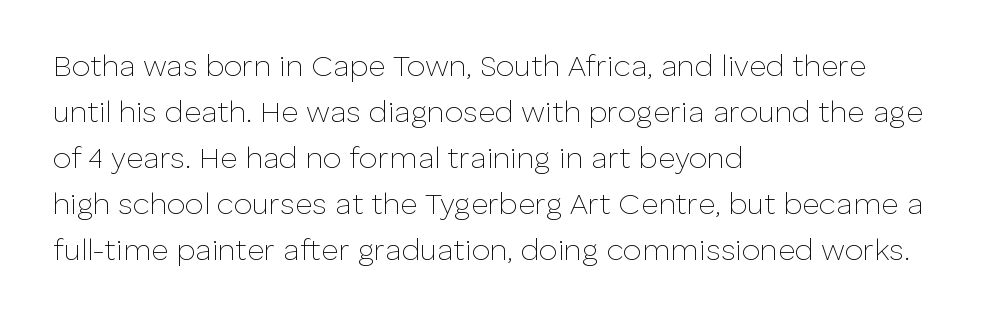
Q: Is the text bold? A: No.
Q: Is the text italic (slanted)? A: No, it is upright.
Q: Is the typeface a serif or a sans-serif typeface? A: Sans-serif.
Q: Is the text underlined? A: No.
Q: How is the paragraph aligned? A: Left-aligned.
Q: Is the spacing between letters normal or unusually wide? A: Normal.
Q: Is the spacing between lines tight, normal or loose? A: Normal.
Q: Width (condensed, normal, or wide)? A: Normal.
Q: Stroke contrast? A: Low.
Q: x-height? A: Medium.
Q: Monospaced? A: No.
